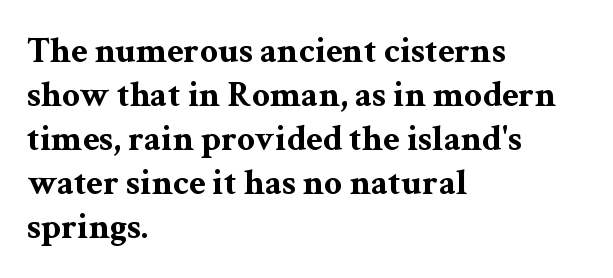
The baseline area is clear. Default kerning and tracking; the words read as compact shapes. Teacher's note: observe the even left margin — that is flush-left alignment. The font's upright variant was chosen for this text.
